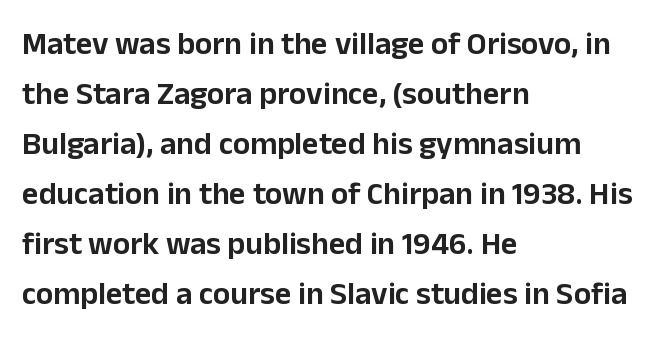
The image shows 32 px sans-serif type, upright; set left-aligned, normal line spacing (1.56x), normal letter spacing, not underlined; low stroke contrast and a medium x-height.
